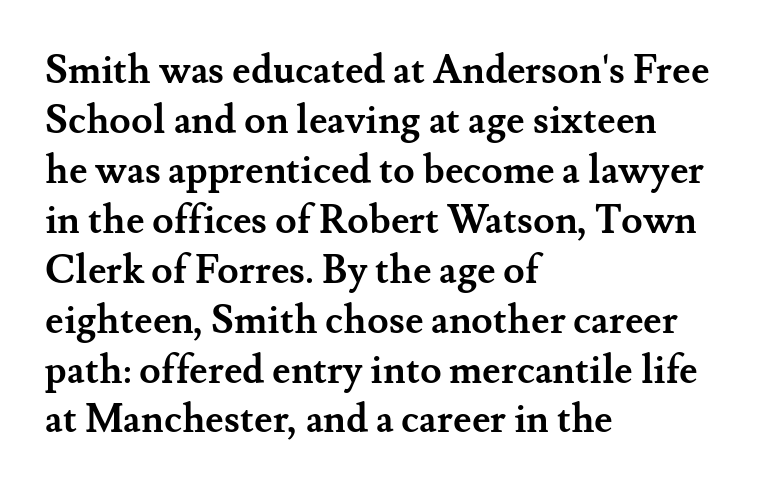
{"serif": "yes", "italic": "no", "bold": "yes", "weight": "semibold", "width": "normal", "stroke_contrast": "medium", "x_height": "small", "monospaced": "no", "underline": "no", "align": "left", "line_spacing": "normal", "line_spacing_ratio": 1.28, "letter_spacing": "normal", "letter_spacing_em": 0.0, "glyph_px": 39}
